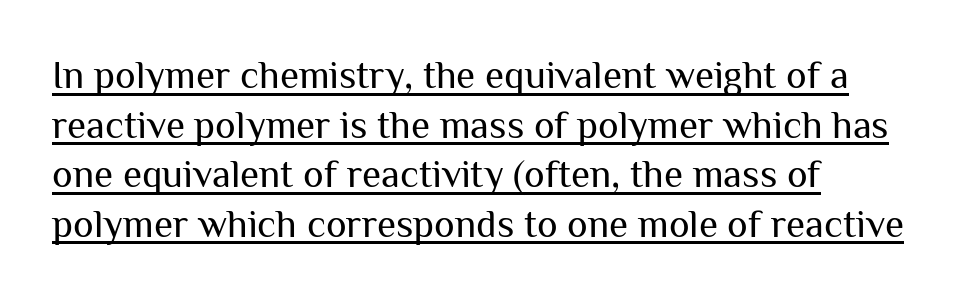
{"serif": "no", "italic": "no", "bold": "no", "weight": "regular", "width": "normal", "stroke_contrast": "medium", "x_height": "medium", "monospaced": "no", "underline": "yes", "align": "left", "line_spacing": "normal", "line_spacing_ratio": 1.27, "letter_spacing": "normal", "letter_spacing_em": 0.0, "glyph_px": 39}
